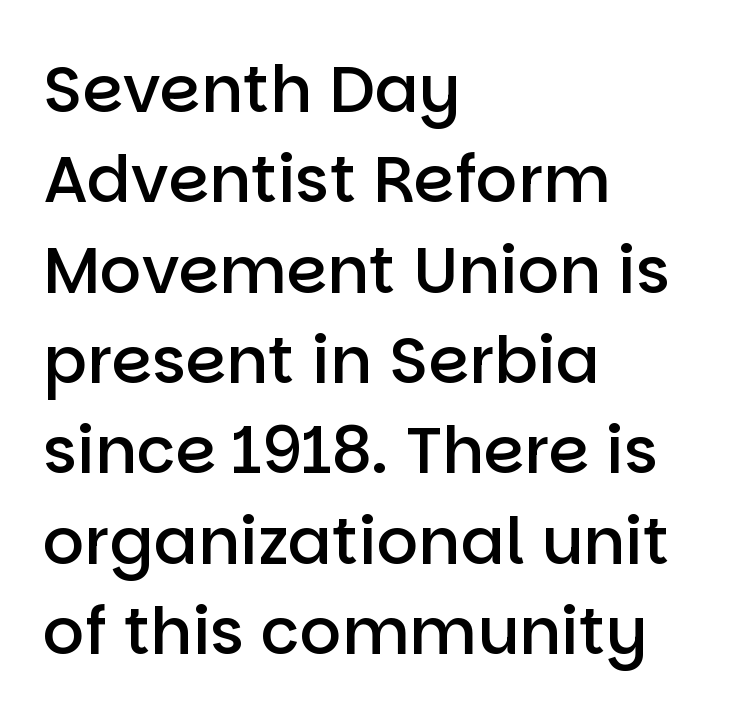
Q: Is the text bold? A: Semi-bold.
Q: Is the text italic (slanted)? A: No, it is upright.
Q: Is the typeface a serif or a sans-serif typeface? A: Sans-serif.
Q: Is the text underlined? A: No.
Q: How is the paragraph aligned? A: Left-aligned.
Q: Is the spacing between letters normal or unusually wide? A: Normal.
Q: Is the spacing between lines tight, normal or loose? A: Normal.
Q: Width (condensed, normal, or wide)? A: Normal.
Q: Stroke contrast? A: Low.
Q: x-height? A: Large.
Q: Monospaced? A: No.
